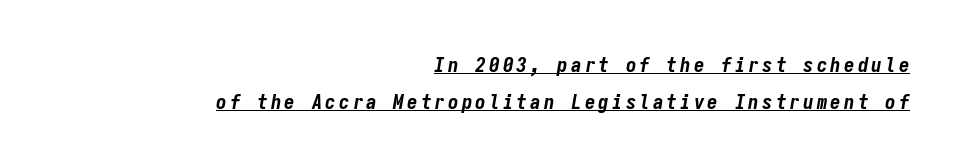
The rendering uses the underline text-decoration. In terms of posture, this sample is oblique. The paragraph has a hard right edge and a soft left edge. Heavy, bold letterforms.
